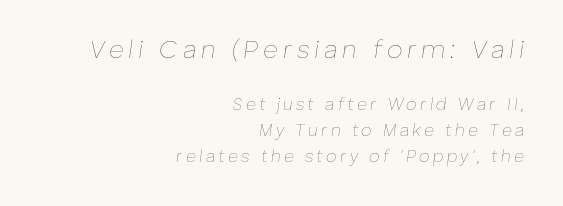
Type without underlining. Typesetter's note — upper block bumped up in size, lower block left smaller. A light-to-regular cut is what we see here. Line spacing here is normal. Would a proofreader flag this as italicized? Yes.
